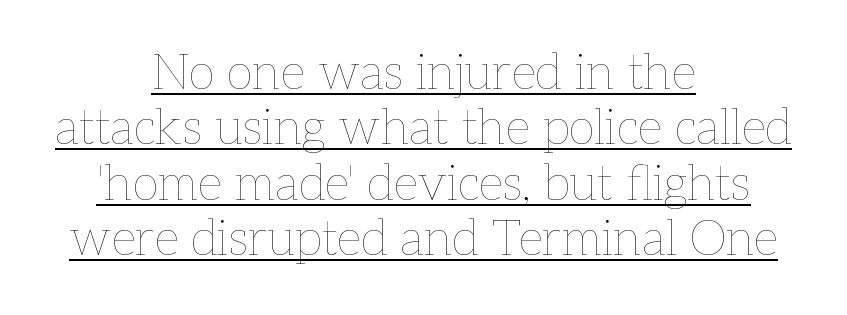
The image shows 49 px thin type, upright; set centered, tight line spacing (1.13x), normal letter spacing, underlined; low stroke contrast and a medium x-height.
